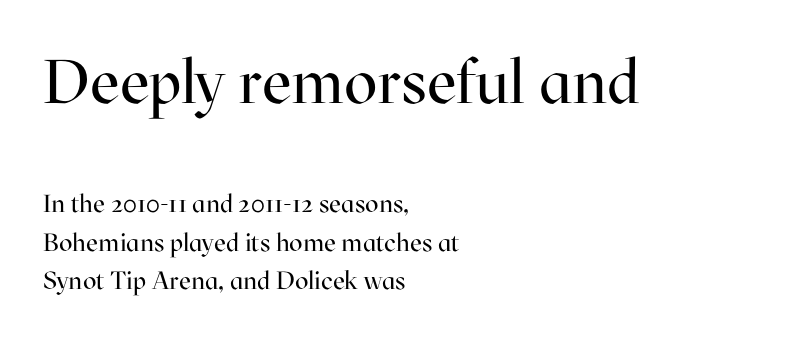
The image shows 62 px regular-weight serif type, upright; set left-aligned, normal line spacing (1.54x), normal letter spacing, not underlined; the first (top) block is 2.48x larger; high stroke contrast and a medium x-height.
